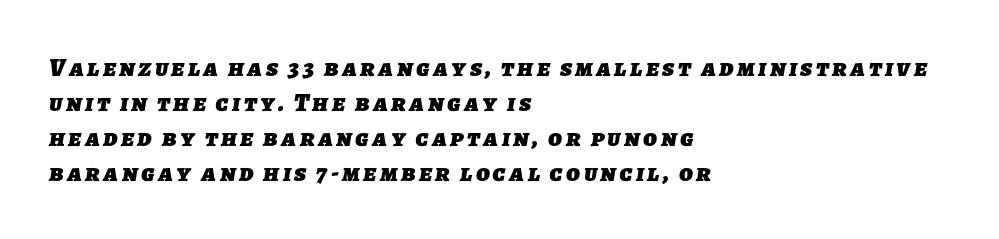
Teacher's note: observe the even left margin — that is flush-left alignment. Successive baselines arrive at the customary interval. Bold? Absolutely — the strokes are thick and heavy. Each row of text sits above clean, open space.
